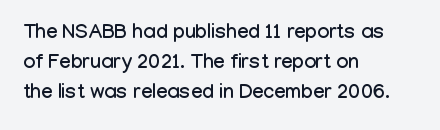
Q: Is the text italic (slanted)? A: No, it is upright.
Q: Is the text underlined? A: No.
Q: How is the paragraph aligned? A: Left-aligned.
Q: Is the spacing between letters normal or unusually wide? A: Normal.
Q: Is the spacing between lines tight, normal or loose? A: Normal.
